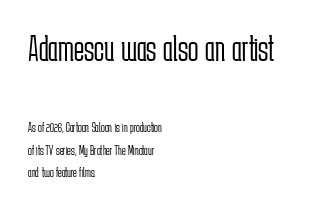
The image shows 38 px light, condensed sans-serif type, upright; set left-aligned, normal line spacing (1.6x), normal letter spacing, not underlined; the first (top) block is 2.71x larger; low stroke contrast and a medium x-height.
